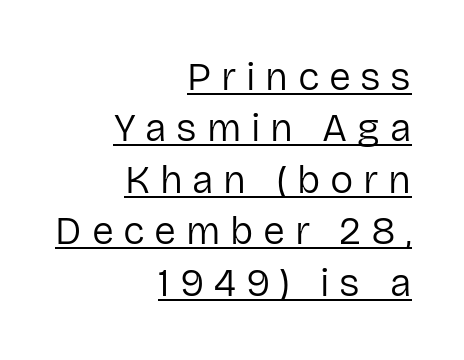
The image shows 39 px regular-weight sans-serif type, upright; set right-aligned, normal line spacing (1.32x), unusually wide letter spacing (+0.25 em), underlined; low stroke contrast and a medium x-height.
